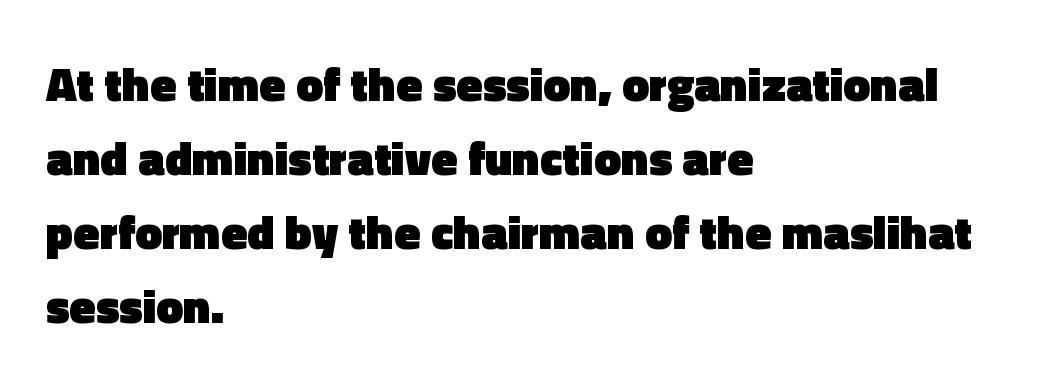
Q: Is the text bold? A: Yes.
Q: Is the text italic (slanted)? A: No, it is upright.
Q: Is the typeface a serif or a sans-serif typeface? A: Sans-serif.
Q: Is the text underlined? A: No.
Q: How is the paragraph aligned? A: Left-aligned.
Q: Is the spacing between letters normal or unusually wide? A: Normal.
Q: Is the spacing between lines tight, normal or loose? A: Normal.
Q: Width (condensed, normal, or wide)? A: Normal.
Q: x-height? A: Medium.
Q: Monospaced? A: No.
